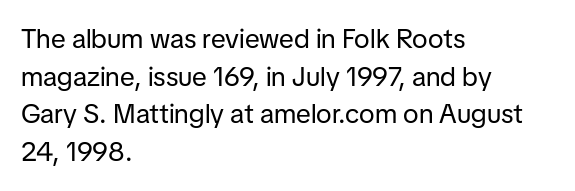
Q: Is the text bold? A: No.
Q: Is the text italic (slanted)? A: No, it is upright.
Q: Is the text underlined? A: No.
Q: How is the paragraph aligned? A: Left-aligned.
Q: Is the spacing between letters normal or unusually wide? A: Normal.
Q: Is the spacing between lines tight, normal or loose? A: Normal.
